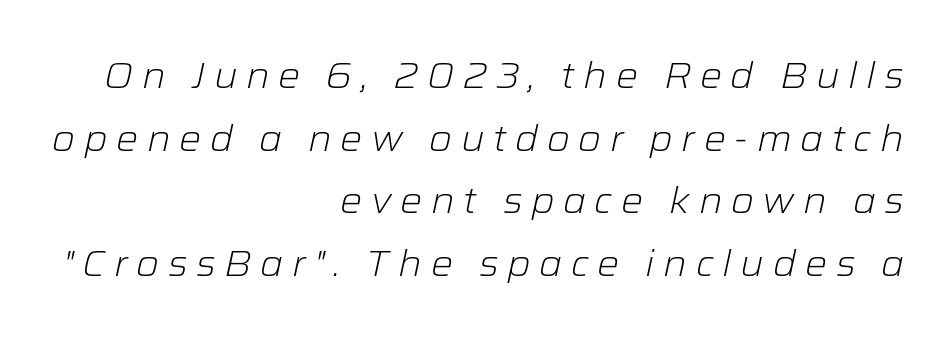
The type is letterspaced generously, with wide tracking. The setting favours the right margin, as signatures and pull-quotes sometimes do. The glyphs are unaccompanied by any horizontal stroke below them. When letters slant like this, we call the style italic. In terms of leading, this rendering sits right in the middle.
